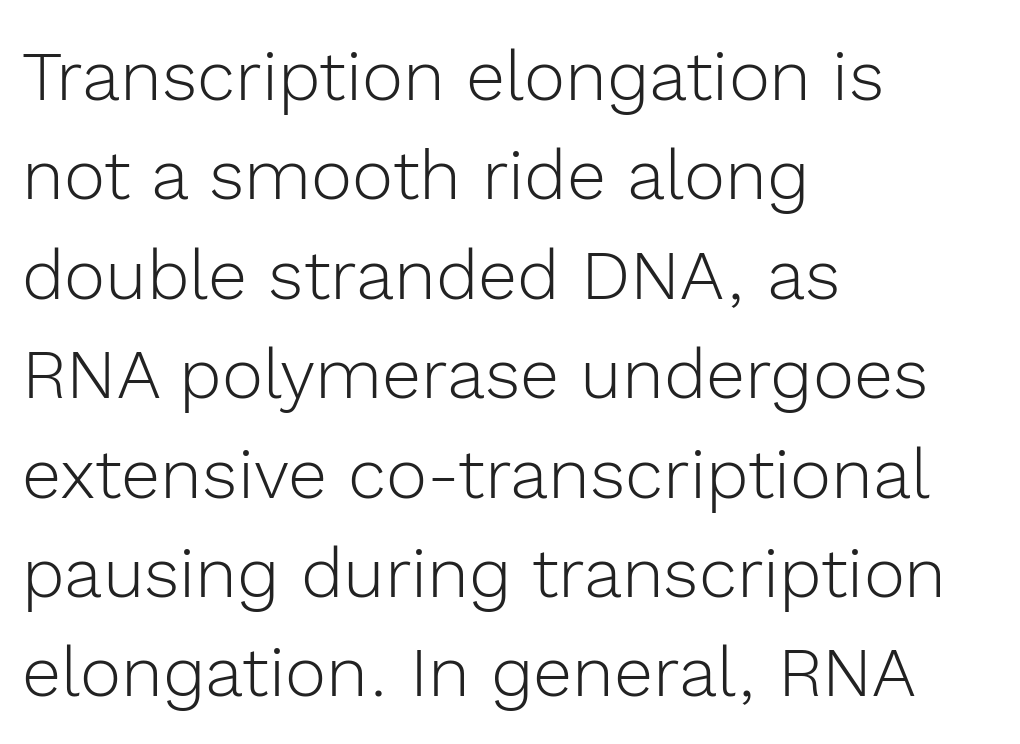
The image shows 70 px light sans-serif type, upright; set left-aligned, normal line spacing (1.42x), normal letter spacing, not underlined; a medium x-height.
